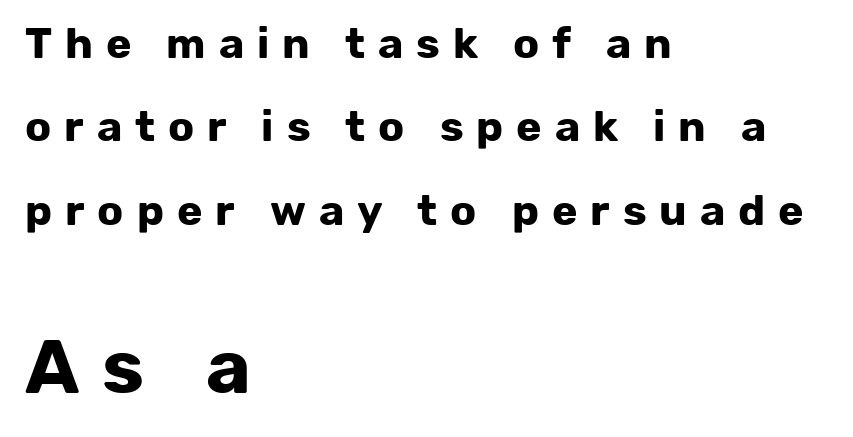
Students, this is bold: see how much ink each stroke carries. The space beneath each line is pristine and unruled. The lines are spread far apart with generous leading. Line starts are locked; line ends wander. The second block has been scaled up relative to the first. The lettering holds an erect, upright posture throughout.
